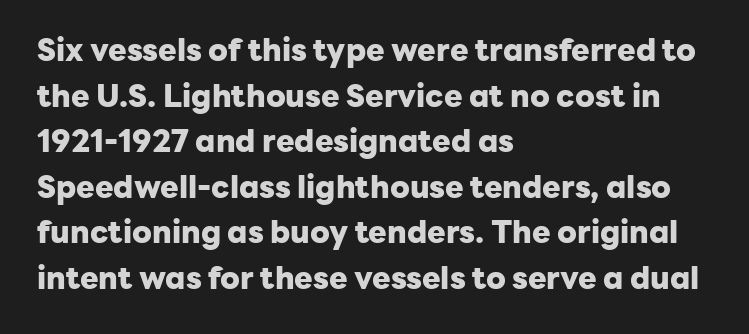
The image shows 31 px heavy sans-serif type, upright; set left-aligned, normal line spacing (1.47x), normal letter spacing, not underlined; low stroke contrast and a medium x-height.
